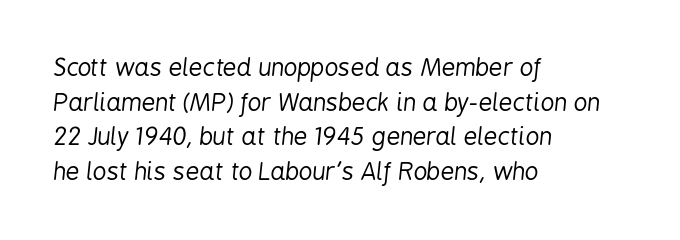
{"italic": "yes", "lean": "right", "slant_degrees": 6, "bold": "no", "underline": "no", "align": "left", "line_spacing": "normal", "line_spacing_ratio": 1.44, "letter_spacing": "normal", "letter_spacing_em": 0.0, "glyph_px": 24}
